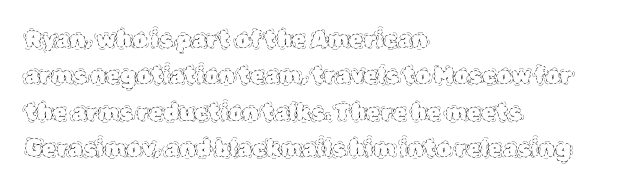
The image shows 23 px text type, upright; set left-aligned, normal line spacing (1.58x), normal letter spacing, not underlined.
